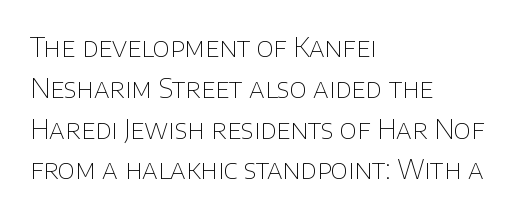
The gap between lines stays unmarked. No extra tracking has been applied to these lines. Does the leading feel generous? No, just average. Short and long lines alike share a common starting point at left.
